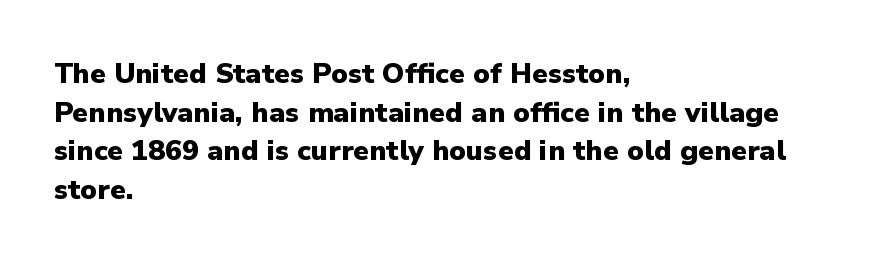
Q: Is the text bold? A: Yes.
Q: Is the text italic (slanted)? A: No, it is upright.
Q: Is the typeface a serif or a sans-serif typeface? A: Sans-serif.
Q: Is the text underlined? A: No.
Q: How is the paragraph aligned? A: Left-aligned.
Q: Is the spacing between letters normal or unusually wide? A: Normal.
Q: Is the spacing between lines tight, normal or loose? A: Normal.
Q: Width (condensed, normal, or wide)? A: Normal.
Q: Stroke contrast? A: Low.
Q: x-height? A: Medium.
Q: Monospaced? A: No.
